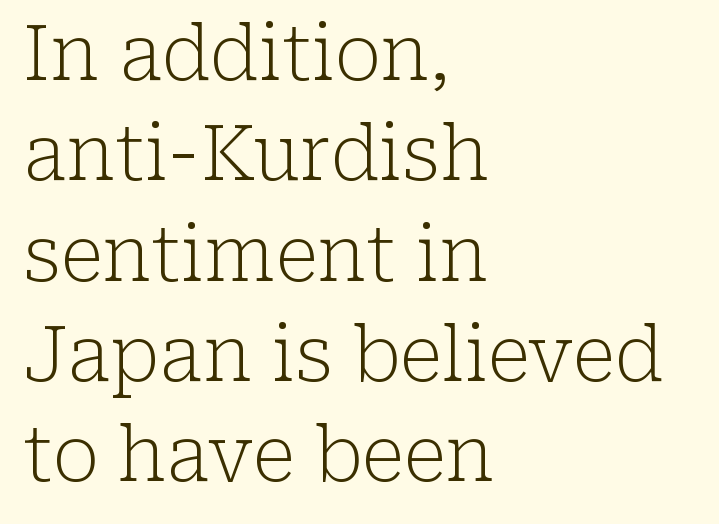
If you drew a ruler down the left edge, every line would touch it. Proportional: the letters do not fall into vertical columns. Tracking value appears to be zero — textbook default spacing. No word sits above an underline. Is the type heavy? It reads as light-to-regular instead.
